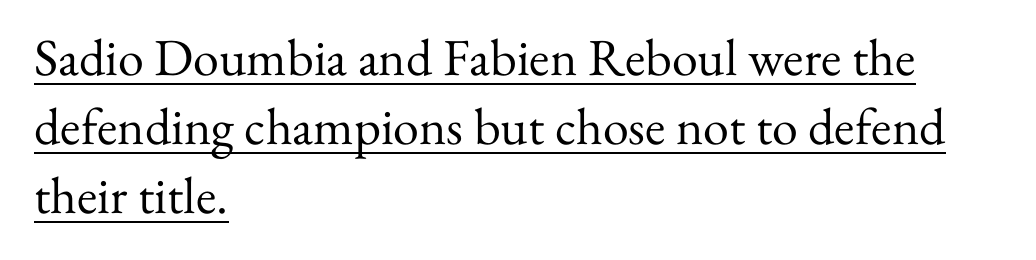
A continuous stroke trails under the words, as in a hyperlink. To sum up the face: it has serifs. Weight: in the light-to-regular range. The type is set solid horizontally, with unmodified tracking.
